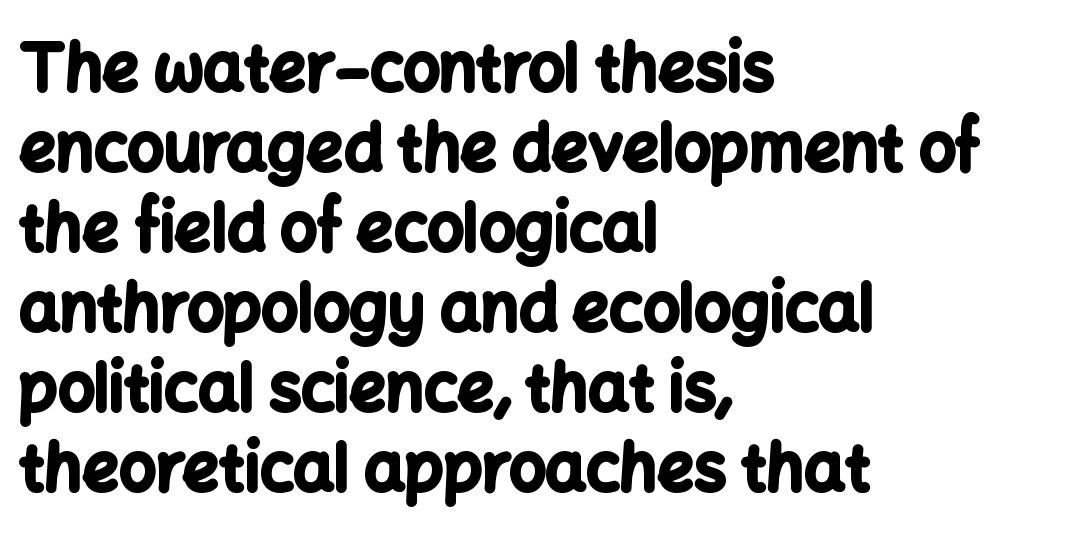
Examine the stroke ends and you'll find no serifs. If you measured baseline to baseline, you'd find a middling distance. Caption: bold face, heavy strokes. The gaps between neighbouring characters are ordinary and unremarkable. Check under the words: just untouched page.
